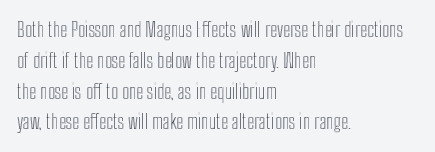
The image shows 20 px text type, upright; set left-aligned, normal line spacing (1.54x), normal letter spacing, not underlined.
